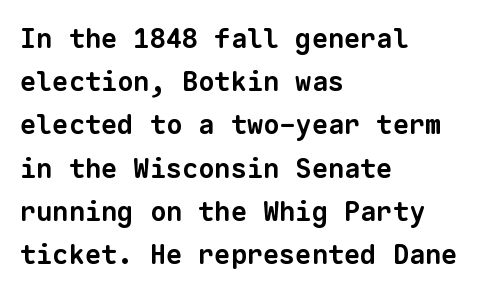
Q: Is the text bold? A: Yes.
Q: Is the text underlined? A: No.
Q: How is the paragraph aligned? A: Left-aligned.
Q: Is the spacing between letters normal or unusually wide? A: Normal.
Q: Is the spacing between lines tight, normal or loose? A: Normal.
